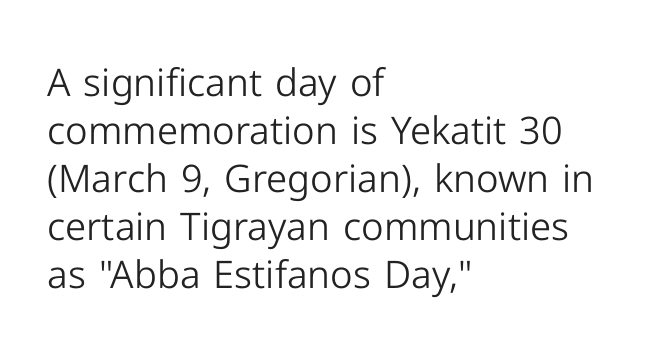
Q: Is the text bold? A: No.
Q: Is the text italic (slanted)? A: No, it is upright.
Q: Is the typeface a serif or a sans-serif typeface? A: Sans-serif.
Q: Is the text underlined? A: No.
Q: How is the paragraph aligned? A: Left-aligned.
Q: Is the spacing between letters normal or unusually wide? A: Normal.
Q: Is the spacing between lines tight, normal or loose? A: Normal.
Q: Width (condensed, normal, or wide)? A: Normal.
Q: Stroke contrast? A: Low.
Q: x-height? A: Medium.
Q: Monospaced? A: No.
